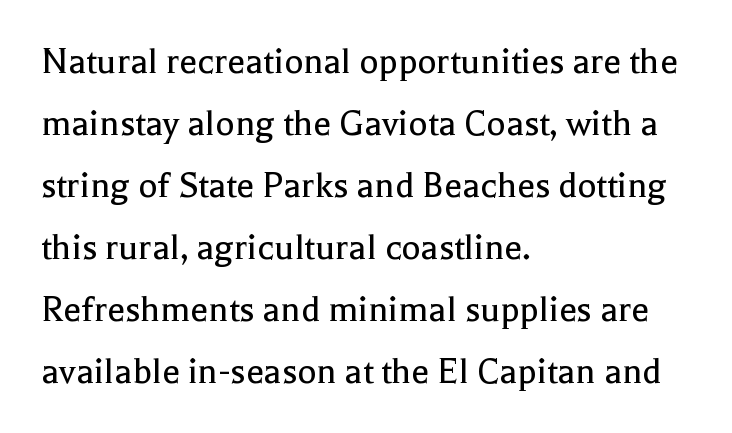
{"serif": "yes", "italic": "no", "bold": "no", "weight": "regular", "width": "normal", "x_height": "medium", "monospaced": "no", "underline": "no", "align": "left", "line_spacing": "normal", "line_spacing_ratio": 1.55, "letter_spacing": "normal", "letter_spacing_em": 0.0, "glyph_px": 40}
